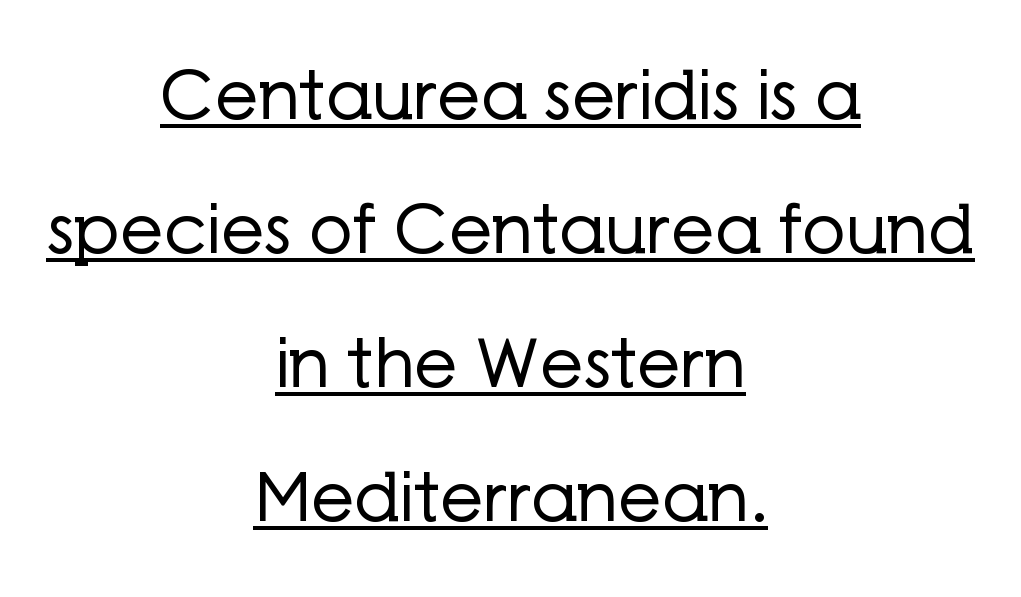
Q: Is the text bold? A: No.
Q: Is the text italic (slanted)? A: No, it is upright.
Q: Is the typeface a serif or a sans-serif typeface? A: Sans-serif.
Q: Is the text underlined? A: Yes.
Q: How is the paragraph aligned? A: Centered.
Q: Is the spacing between letters normal or unusually wide? A: Normal.
Q: Is the spacing between lines tight, normal or loose? A: Loose.
Q: Width (condensed, normal, or wide)? A: Normal.
Q: Stroke contrast? A: Low.
Q: x-height? A: Medium.
Q: Monospaced? A: No.
